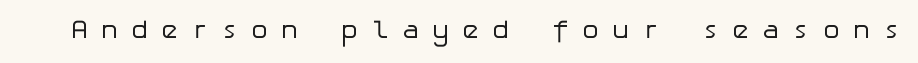
Q: Is the text bold? A: No.
Q: Is the text italic (slanted)? A: No, it is upright.
Q: Is the text underlined? A: No.
Q: Is the spacing between letters normal or unusually wide? A: Unusually wide.
